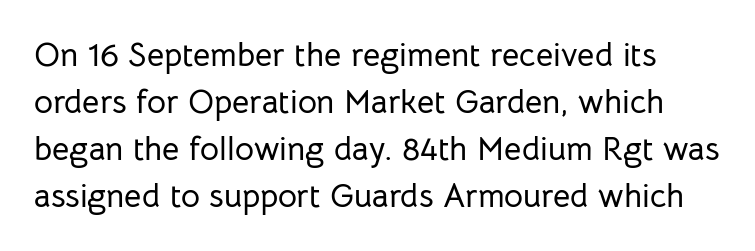
Line spacing here is normal. The lettering stays uniformly vertical, giving the passage a roman look. The rendering keeps characters at their native spacing. Do the characters align in a grid? No, the font is proportional. The characters display no serif detailing; their extremities are plain. The space beneath each line is pristine and unruled.
